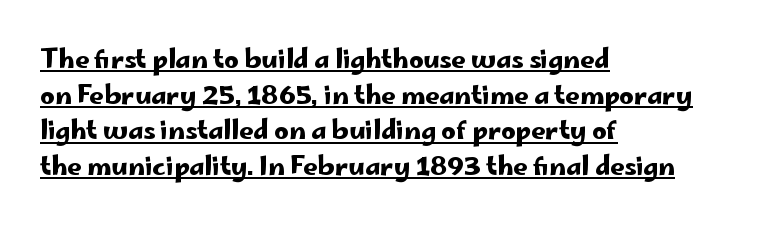
Notice how descenders clear the ascenders below comfortably — that's standard leading. Italic? Not at all — the glyphs are vertical. Reading down the block, your eye returns to a fixed left position each line. The passage shown is underscored from start to finish. Observe the ordinary spacing: letters are neighbours, not strangers.
